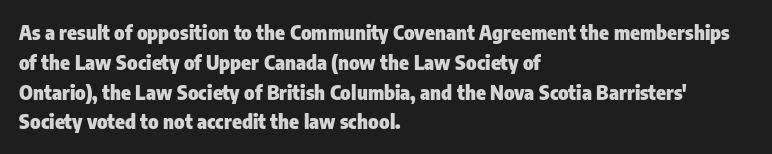
{"italic": "no", "bold": "yes", "underline": "no", "align": "left", "line_spacing": "normal", "line_spacing_ratio": 1.49, "letter_spacing": "normal", "letter_spacing_em": 0.0, "glyph_px": 20}
